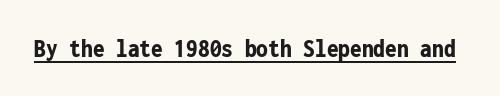
No extra tracking has been applied to these lines. Glance below the letters and you will spot a drawn line. Quick note: not italic, upright. The letters are bold, with thick, heavy strokes.
